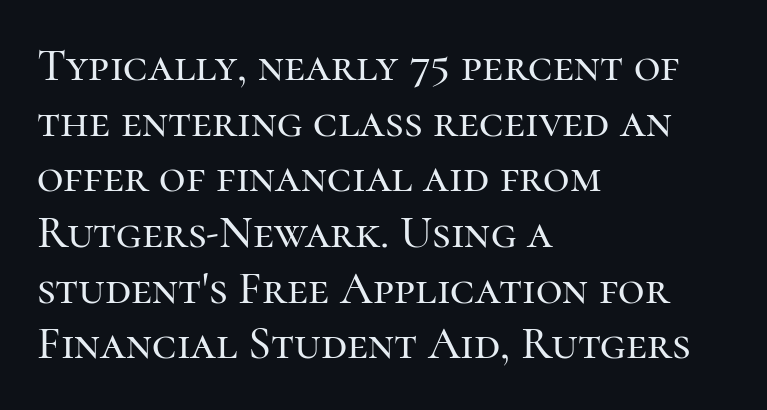
{"serif": "yes", "italic": "no", "width": "normal", "stroke_contrast": "high", "x_height": "medium", "monospaced": "no", "underline": "no", "align": "left", "line_spacing_ratio": 1.21, "letter_spacing": "normal", "letter_spacing_em": 0.0, "glyph_px": 46}
